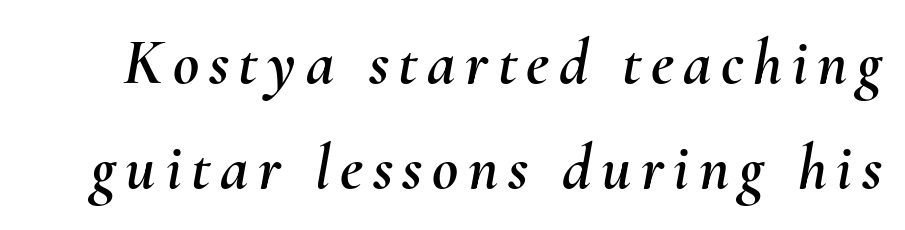
Q: Is the text italic (slanted)? A: Yes, it leans right by about 10 degrees.
Q: Is the text underlined? A: No.
Q: Is the spacing between lines tight, normal or loose? A: Normal.
Q: Width (condensed, normal, or wide)? A: Normal.
Q: Stroke contrast? A: Medium.
Q: x-height? A: Small.
Q: Monospaced? A: No.
